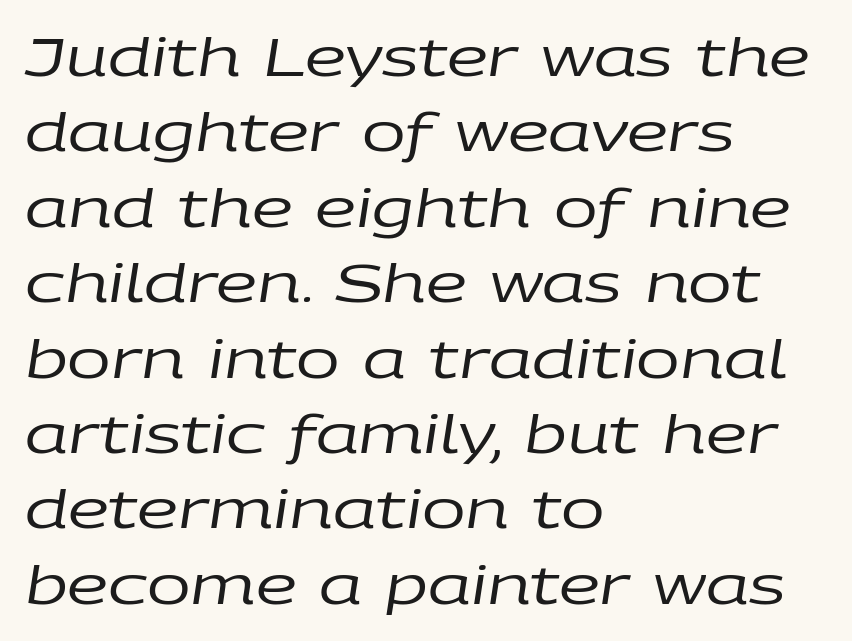
The image shows 52 px regular-weight, wide type, italic (leaning right); set left-aligned, normal line spacing (1.45x), normal letter spacing, not underlined; low stroke contrast and a large x-height.
